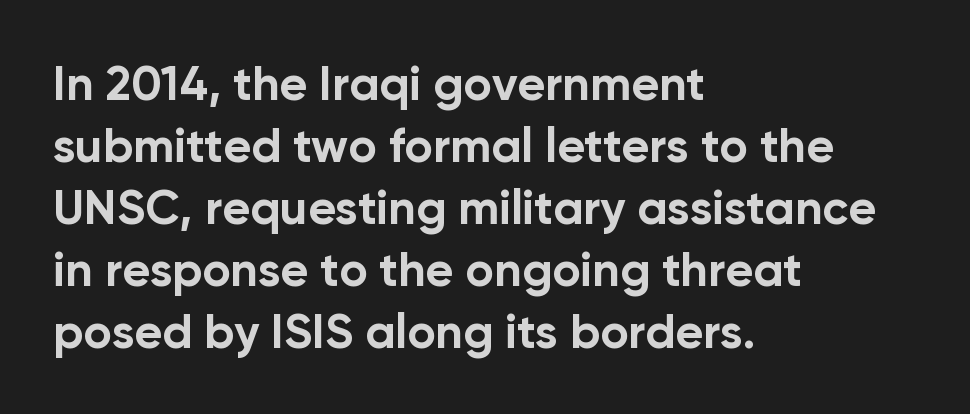
{"serif": "no", "italic": "no", "bold": "yes", "weight": "bold", "width": "normal", "stroke_contrast": "low", "x_height": "medium", "monospaced": "no", "underline": "no", "align": "left", "line_spacing": "normal", "line_spacing_ratio": 1.29, "letter_spacing": "normal", "letter_spacing_em": 0.0, "glyph_px": 48}
